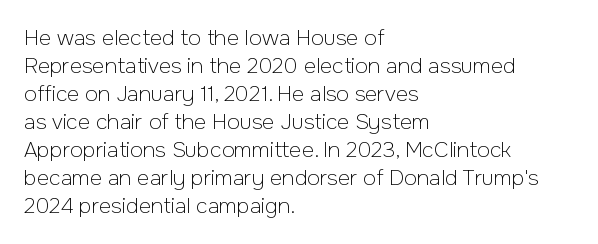
The image shows 21 px text type, upright; set left-aligned, normal line spacing (1.33x), normal letter spacing, not underlined.
